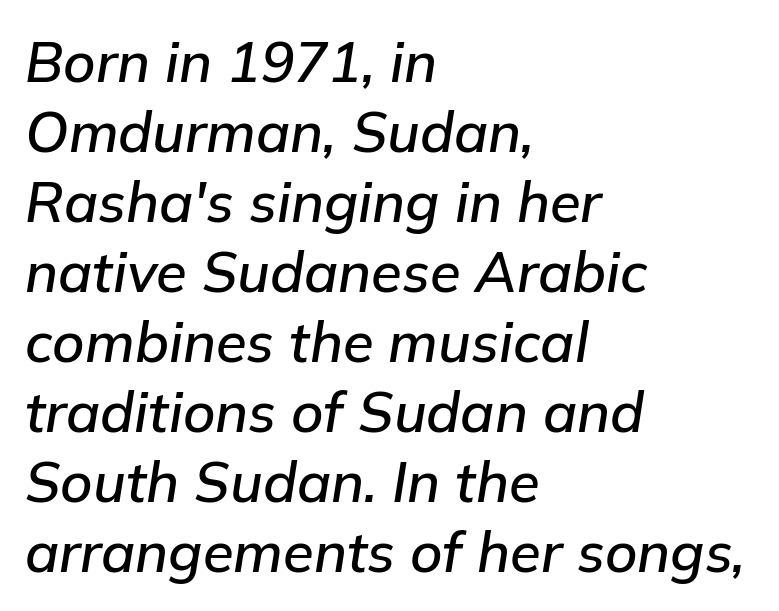
Q: Is the text italic (slanted)? A: Yes, it leans right by about 9 degrees.
Q: Is the text underlined? A: No.
Q: How is the paragraph aligned? A: Left-aligned.
Q: Is the spacing between letters normal or unusually wide? A: Normal.
Q: Is the spacing between lines tight, normal or loose? A: Normal.
Q: Width (condensed, normal, or wide)? A: Normal.
Q: Stroke contrast? A: Low.
Q: x-height? A: Medium.
Q: Monospaced? A: No.
